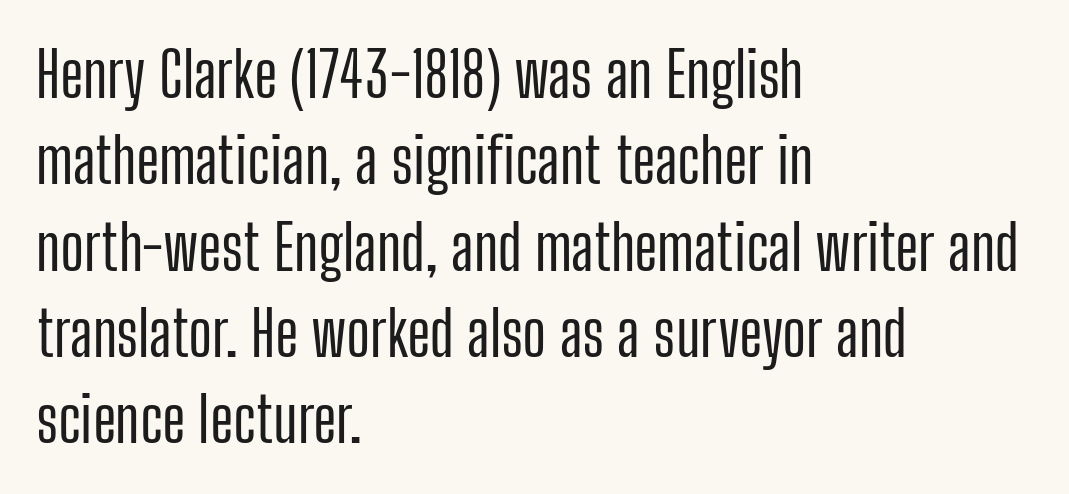
Q: Is the text italic (slanted)? A: No, it is upright.
Q: Is the typeface a serif or a sans-serif typeface? A: Sans-serif.
Q: Is the text underlined? A: No.
Q: How is the paragraph aligned? A: Left-aligned.
Q: Is the spacing between letters normal or unusually wide? A: Normal.
Q: Is the spacing between lines tight, normal or loose? A: Normal.
Q: Width (condensed, normal, or wide)? A: Condensed.
Q: Stroke contrast? A: Low.
Q: x-height? A: Medium.
Q: Monospaced? A: No.
